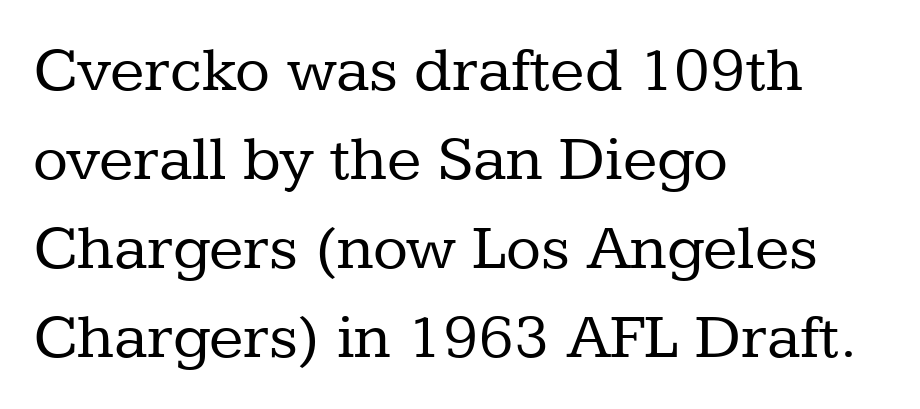
{"serif": "yes", "italic": "no", "bold": "no", "weight": "regular", "width": "normal", "stroke_contrast": "low", "x_height": "medium", "monospaced": "no", "underline": "no", "align": "left", "line_spacing": "normal", "line_spacing_ratio": 1.39, "letter_spacing": "normal", "letter_spacing_em": 0.0, "glyph_px": 64}
